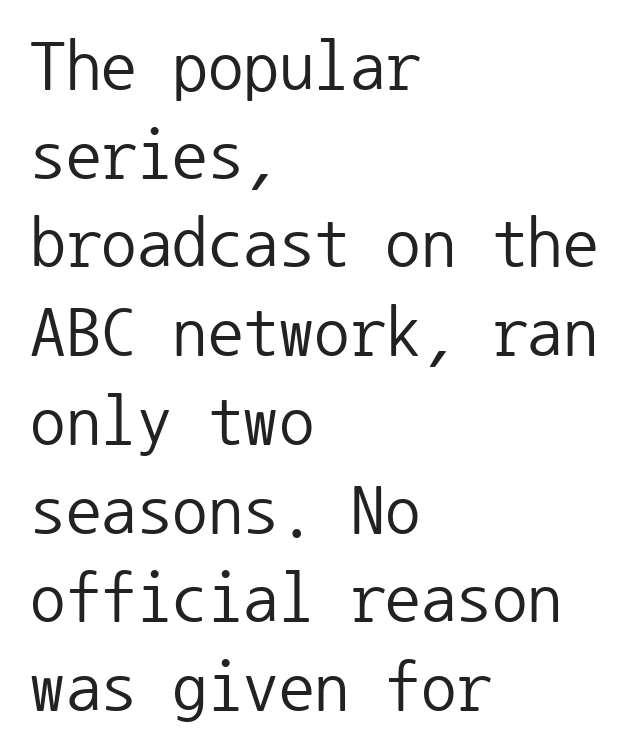
{"serif": "no", "italic": "no", "bold": "no", "weight": "regular", "width": "normal", "stroke_contrast": "low", "x_height": "medium", "monospaced": "yes", "underline": "no", "align": "left", "line_spacing": "normal", "line_spacing_ratio": 1.25, "letter_spacing": "normal", "letter_spacing_em": 0.0, "glyph_px": 71}
